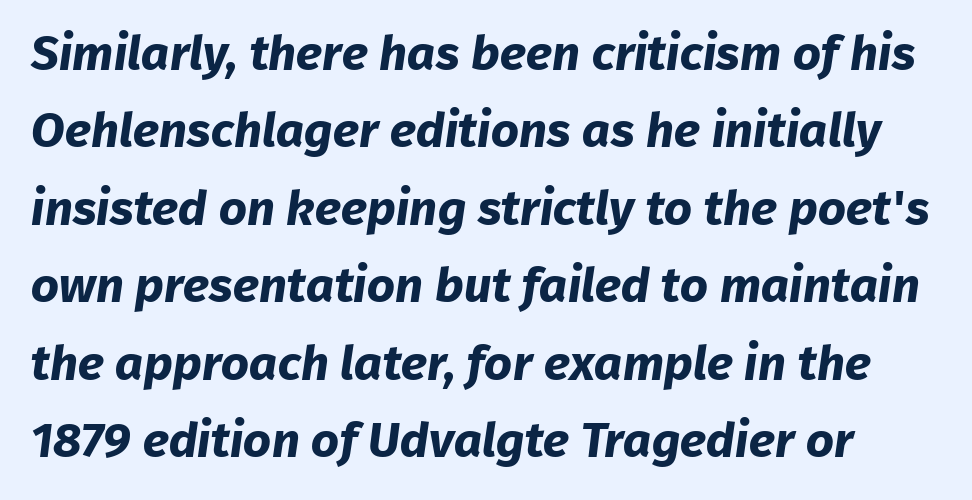
Q: Is the text bold? A: Yes.
Q: Is the typeface a serif or a sans-serif typeface? A: Sans-serif.
Q: Is the text underlined? A: No.
Q: Is the spacing between letters normal or unusually wide? A: Normal.
Q: Is the spacing between lines tight, normal or loose? A: Normal.
Q: Width (condensed, normal, or wide)? A: Normal.
Q: Stroke contrast? A: Low.
Q: x-height? A: Medium.
Q: Monospaced? A: No.
